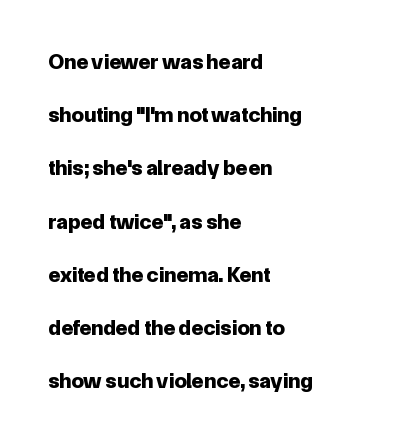
The image shows 22 px bold type, upright; set left-aligned, loose line spacing (2.42x), normal letter spacing, not underlined.
